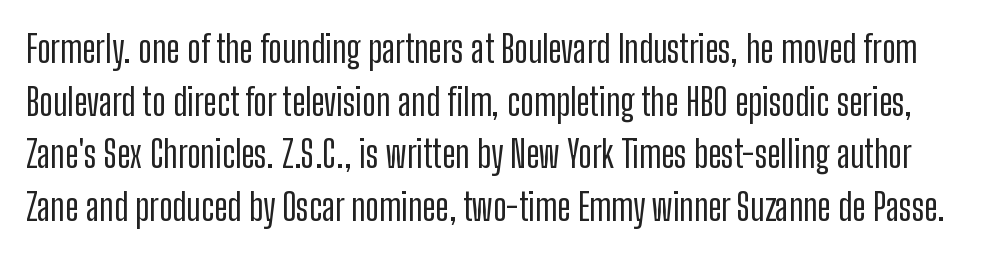
Q: Is the text italic (slanted)? A: No, it is upright.
Q: Is the typeface a serif or a sans-serif typeface? A: Sans-serif.
Q: Is the text underlined? A: No.
Q: Is the spacing between letters normal or unusually wide? A: Normal.
Q: Is the spacing between lines tight, normal or loose? A: Normal.
Q: Width (condensed, normal, or wide)? A: Condensed.
Q: Stroke contrast? A: Low.
Q: x-height? A: Medium.
Q: Monospaced? A: No.
